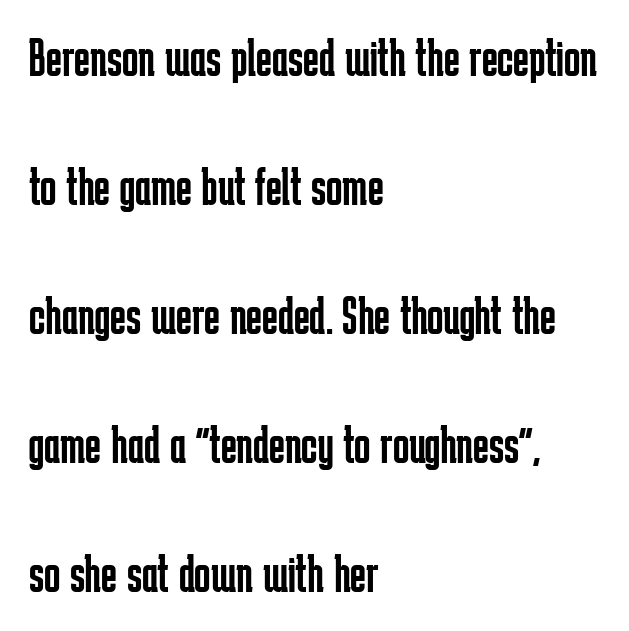
The image shows 54 px regular-weight, condensed sans-serif type, upright; set left-aligned, loose line spacing (2.39x), normal letter spacing, not underlined; low stroke contrast and a medium x-height.
